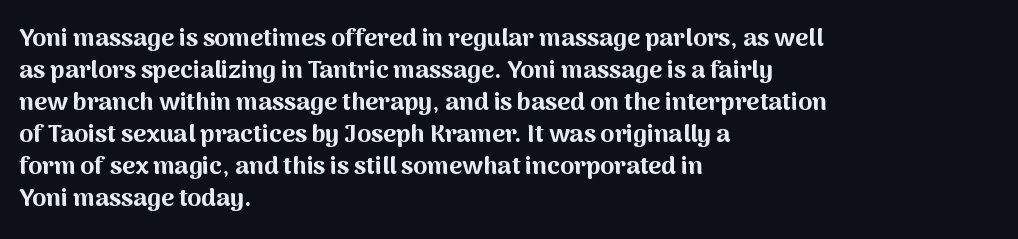
Q: Is the text bold? A: Yes.
Q: Is the text italic (slanted)? A: No, it is upright.
Q: Is the text underlined? A: No.
Q: How is the paragraph aligned? A: Left-aligned.
Q: Is the spacing between letters normal or unusually wide? A: Normal.
Q: Is the spacing between lines tight, normal or loose? A: Normal.
